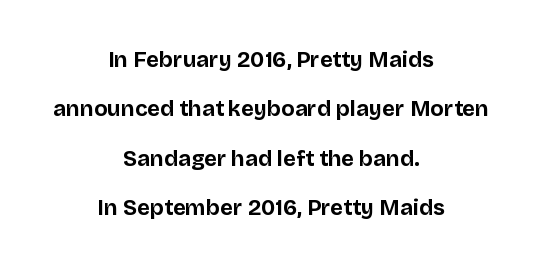
The rendering positions every line midway between the sides. Is there any slant? The stems are plumb. Leading: increased. Has an underline been added? It has not. Typesetter's note: full bold, strokes at maximum text heaviness. There is no visible air inserted between adjacent glyphs.
